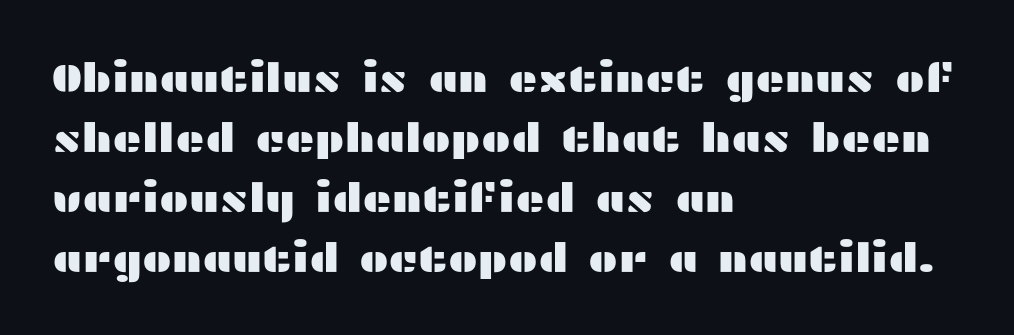
Q: Is the text italic (slanted)? A: No, it is upright.
Q: Is the typeface a serif or a sans-serif typeface? A: Sans-serif.
Q: Is the text underlined? A: No.
Q: How is the paragraph aligned? A: Left-aligned.
Q: Is the spacing between letters normal or unusually wide? A: Normal.
Q: Is the spacing between lines tight, normal or loose? A: Normal.
Q: Width (condensed, normal, or wide)? A: Wide.
Q: Stroke contrast? A: Medium.
Q: x-height? A: Medium.
Q: Monospaced? A: No.
